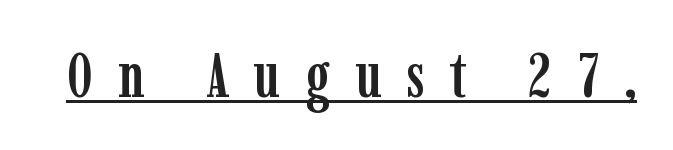
{"serif": "yes", "italic": "no", "width": "condensed", "stroke_contrast": "low", "x_height": "medium", "monospaced": "no", "underline": "yes", "letter_spacing": "wide", "letter_spacing_em": 0.4, "glyph_px": 63}
